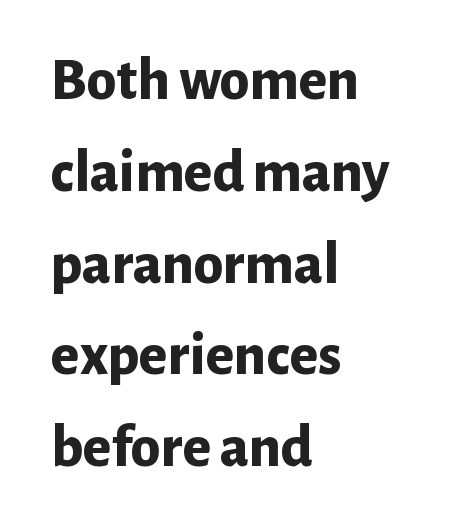
Q: Is the text bold? A: Yes.
Q: Is the text italic (slanted)? A: No, it is upright.
Q: Is the typeface a serif or a sans-serif typeface? A: Sans-serif.
Q: Is the text underlined? A: No.
Q: How is the paragraph aligned? A: Left-aligned.
Q: Is the spacing between letters normal or unusually wide? A: Normal.
Q: Is the spacing between lines tight, normal or loose? A: Normal.
Q: Width (condensed, normal, or wide)? A: Normal.
Q: Stroke contrast? A: Low.
Q: x-height? A: Medium.
Q: Monospaced? A: No.
